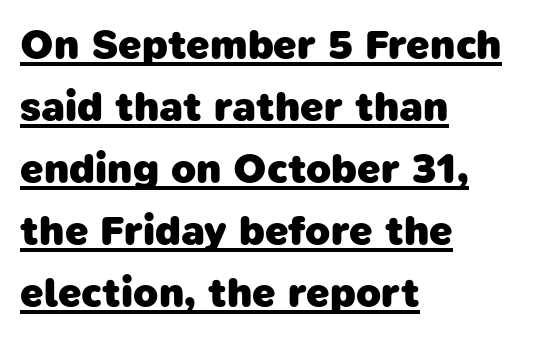
Q: Is the text bold? A: Yes.
Q: Is the typeface a serif or a sans-serif typeface? A: Sans-serif.
Q: Is the text underlined? A: Yes.
Q: How is the paragraph aligned? A: Left-aligned.
Q: Is the spacing between letters normal or unusually wide? A: Normal.
Q: Is the spacing between lines tight, normal or loose? A: Normal.
Q: Width (condensed, normal, or wide)? A: Normal.
Q: Stroke contrast? A: Low.
Q: x-height? A: Medium.
Q: Monospaced? A: No.
